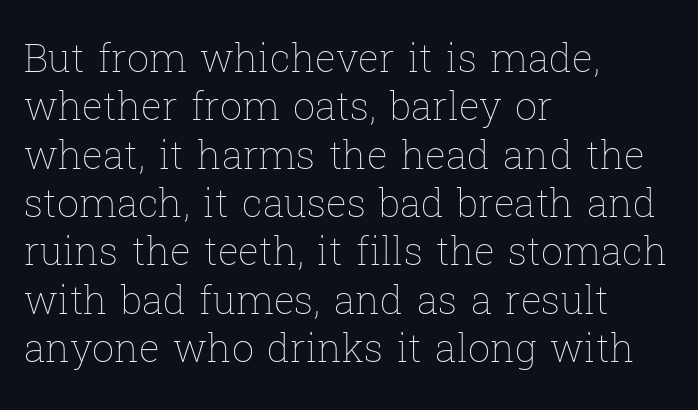
Q: Is the text bold? A: No.
Q: Is the text italic (slanted)? A: No, it is upright.
Q: Is the text underlined? A: No.
Q: How is the paragraph aligned? A: Left-aligned.
Q: Is the spacing between letters normal or unusually wide? A: Normal.
Q: Width (condensed, normal, or wide)? A: Normal.
Q: Stroke contrast? A: Low.
Q: x-height? A: Medium.
Q: Monospaced? A: No.
